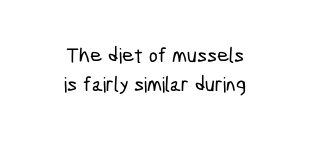
{"underline": "no", "align": "center", "line_spacing": "normal", "line_spacing_ratio": 1.36, "letter_spacing": "normal", "letter_spacing_em": 0.0, "glyph_px": 21}
